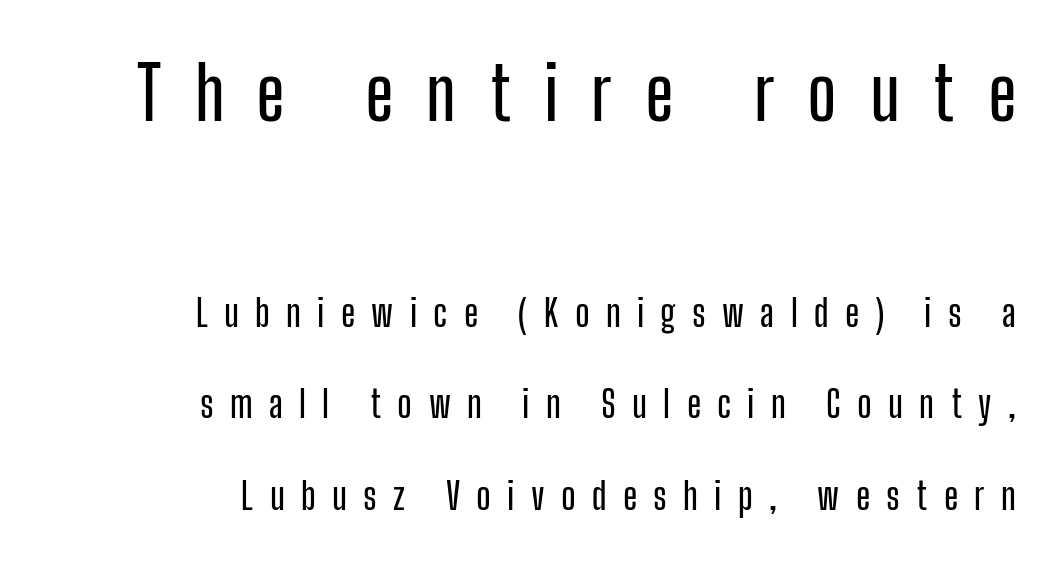
The image shows 74 px condensed sans-serif type, upright; set right-aligned, loose line spacing (2.47x), unusually wide letter spacing (+0.44 em), not underlined; the first (top) block is 2.0x larger; low stroke contrast and a medium x-height.
